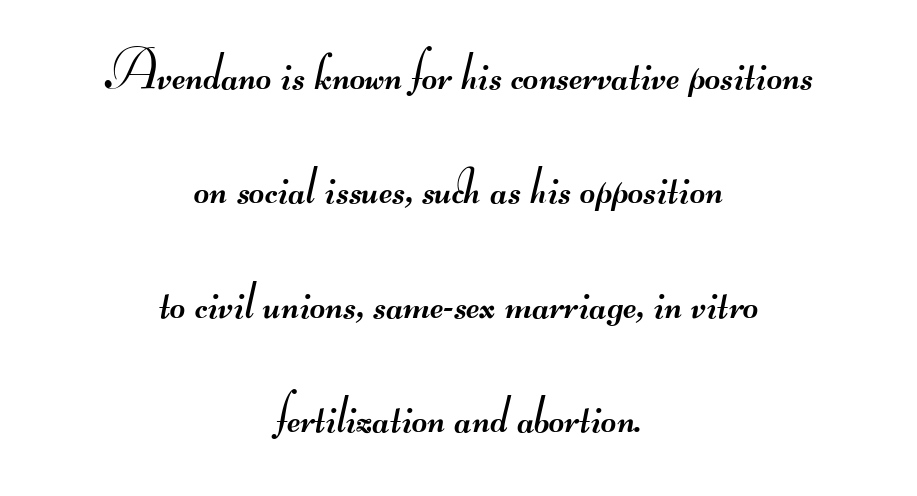
{"serif": "no", "bold": "no", "weight": "regular", "width": "wide", "stroke_contrast": "medium", "monospaced": "no", "underline": "no", "align": "center", "line_spacing": "loose", "line_spacing_ratio": 2.16, "letter_spacing": "normal", "letter_spacing_em": 0.0, "glyph_px": 53}
